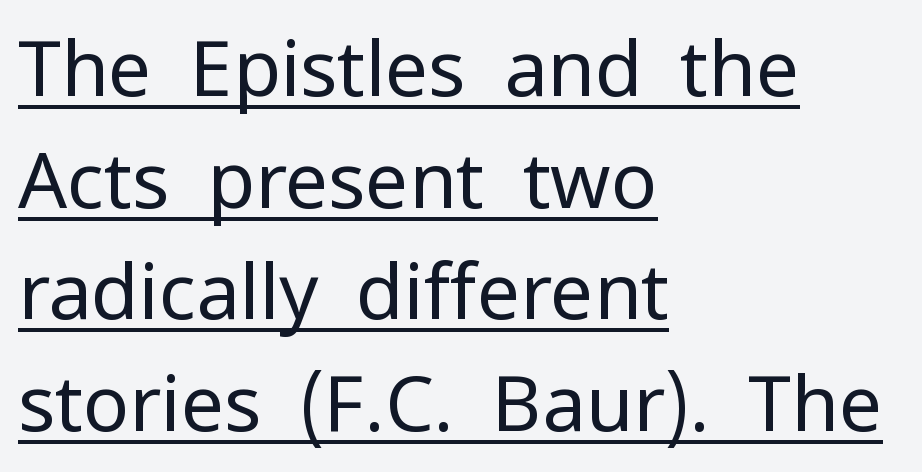
The image shows 77 px regular-weight sans-serif type, upright; set left-aligned, normal line spacing (1.45x), normal letter spacing, underlined; low stroke contrast and a medium x-height.
